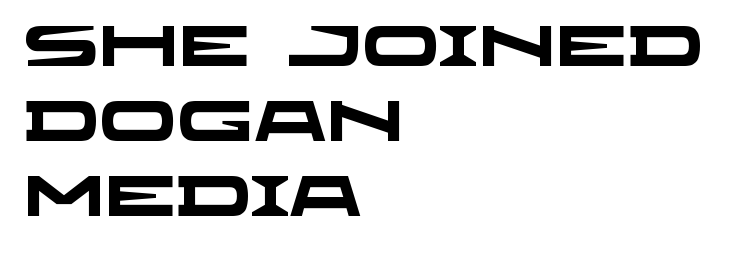
{"serif": "no", "bold": "yes", "weight": "heavy", "width": "wide", "stroke_contrast": "low", "x_height": "large", "monospaced": "no", "underline": "no", "align": "left", "line_spacing": "normal", "line_spacing_ratio": 1.32, "letter_spacing": "normal", "letter_spacing_em": 0.0, "glyph_px": 57}
